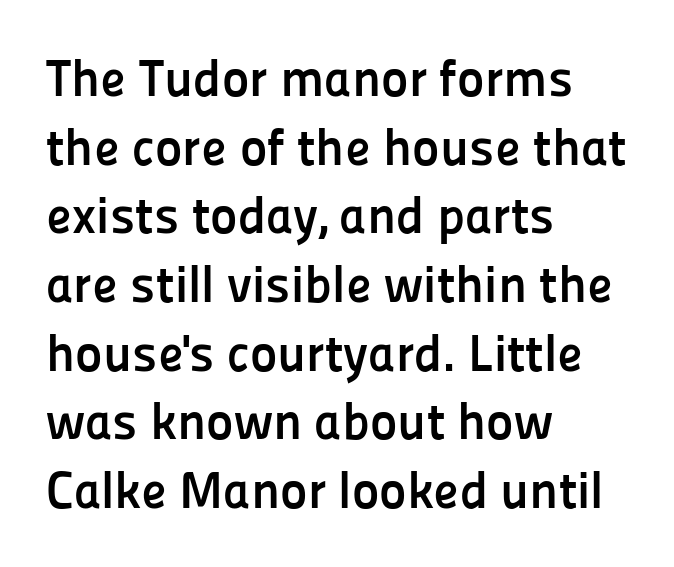
Q: Is the text bold? A: Yes.
Q: Is the text italic (slanted)? A: No, it is upright.
Q: Is the typeface a serif or a sans-serif typeface? A: Sans-serif.
Q: Is the text underlined? A: No.
Q: How is the paragraph aligned? A: Left-aligned.
Q: Is the spacing between letters normal or unusually wide? A: Normal.
Q: Is the spacing between lines tight, normal or loose? A: Normal.
Q: Width (condensed, normal, or wide)? A: Normal.
Q: Stroke contrast? A: Low.
Q: x-height? A: Medium.
Q: Monospaced? A: No.
